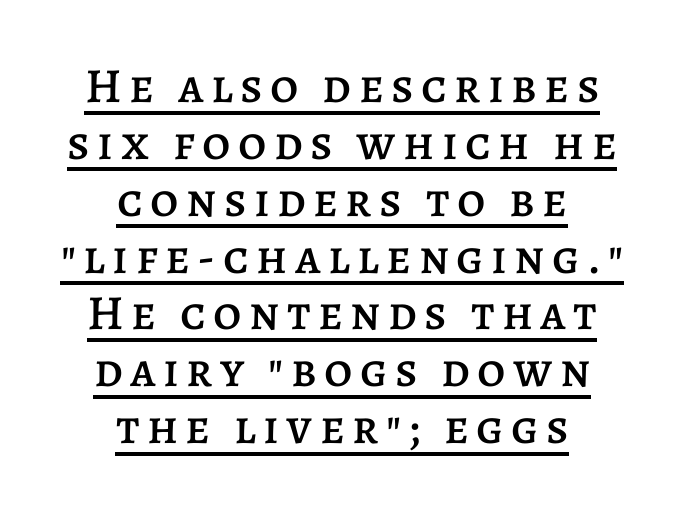
The image shows 49 px text type, upright; set centered, line spacing 1.16x, underlined; low stroke contrast and a large x-height.
